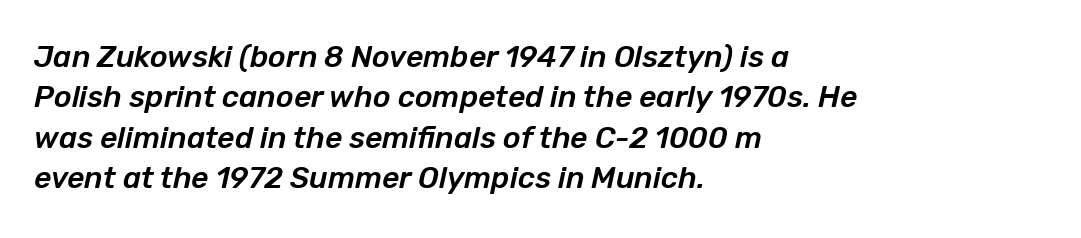
Q: Is the text italic (slanted)? A: Yes, it leans right by about 12 degrees.
Q: Is the text underlined? A: No.
Q: How is the paragraph aligned? A: Left-aligned.
Q: Is the spacing between letters normal or unusually wide? A: Normal.
Q: Is the spacing between lines tight, normal or loose? A: Normal.
Q: Width (condensed, normal, or wide)? A: Normal.
Q: Stroke contrast? A: Low.
Q: x-height? A: Medium.
Q: Monospaced? A: No.
